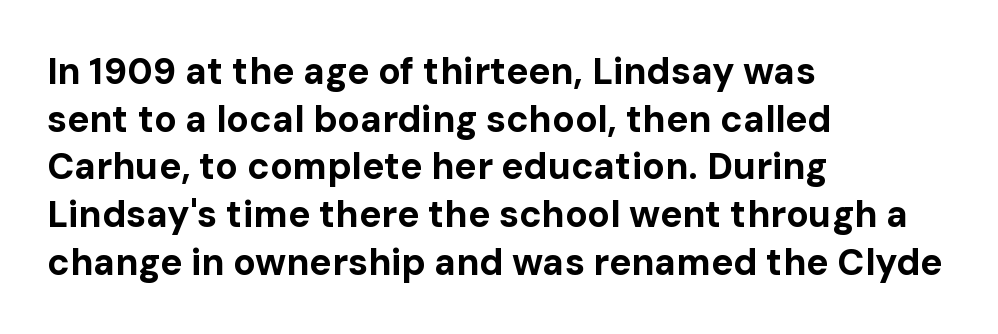
The type sits square on the baseline with zero lean. Is the type bold? Yes — the strokes are clearly thick and heavy. The rows are spaced the way most documents space them. Nope, no serifs anywhere on these letters.
